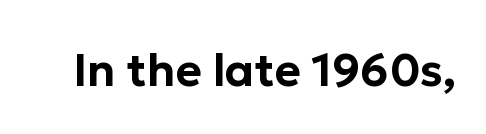
Q: Is the text italic (slanted)? A: No, it is upright.
Q: Is the typeface a serif or a sans-serif typeface? A: Sans-serif.
Q: Is the text underlined? A: No.
Q: Is the spacing between letters normal or unusually wide? A: Normal.
Q: Width (condensed, normal, or wide)? A: Normal.
Q: Stroke contrast? A: Low.
Q: x-height? A: Medium.
Q: Monospaced? A: No.
